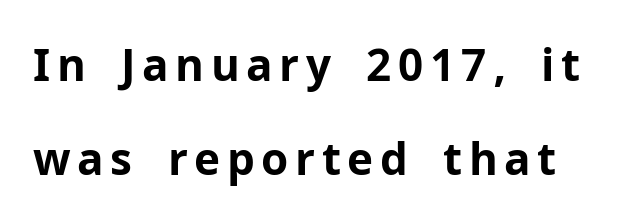
The lettering stays uniformly vertical, giving the passage a roman look. The words here are not underlined. Note the varied advance widths — an 'i' is clearly narrower than an 'm'. The passage shown stacks its lines with a broad gap. The face used here has the dense, thick strokes of a bold. Stroke terminals: plain, sans-serif.
